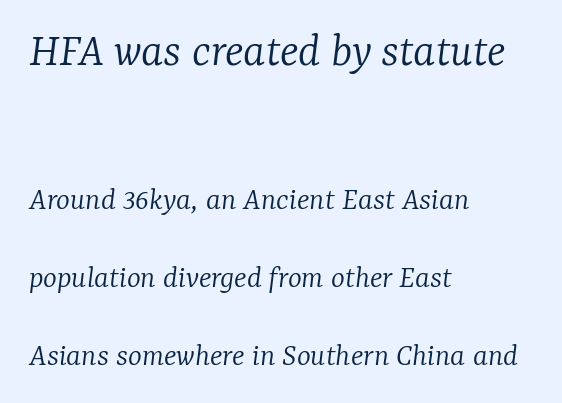
The letters advance in unequal steps, a hallmark of proportional type. Anything drawn beneath the words? Only blank space. Yep, those are serifs on the letters. The face looks like a standard text weight, possibly lighter.
